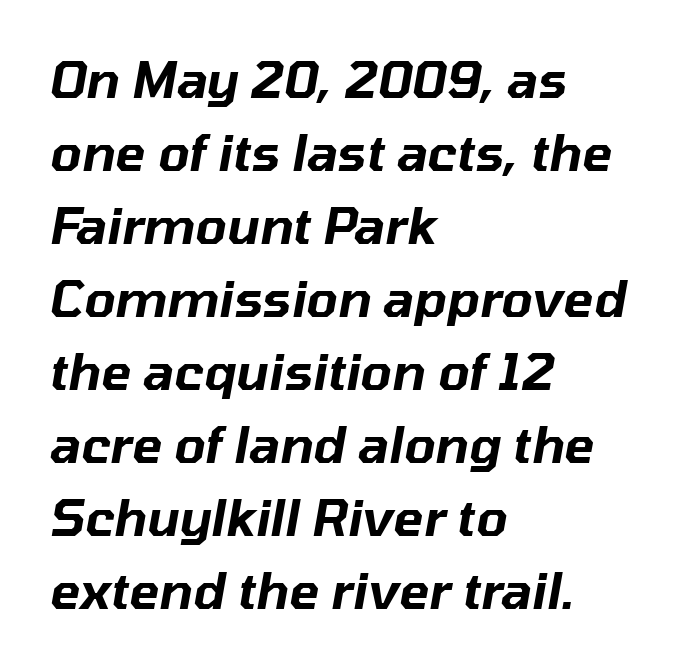
{"italic": "yes", "lean": "right", "slant_degrees": 10, "width": "normal", "stroke_contrast": "low", "x_height": "medium", "monospaced": "no", "underline": "no", "align": "left", "line_spacing": "normal", "line_spacing_ratio": 1.46, "letter_spacing": "normal", "letter_spacing_em": 0.0, "glyph_px": 50}
